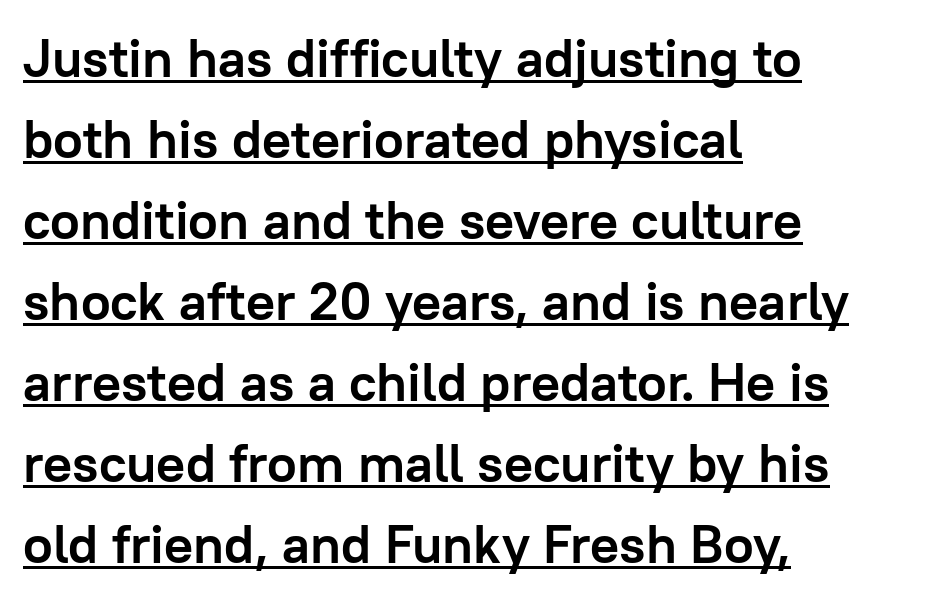
The image shows 54 px semibold sans-serif type, upright; set left-aligned, normal line spacing (1.5x), normal letter spacing, underlined; low stroke contrast and a medium x-height.
